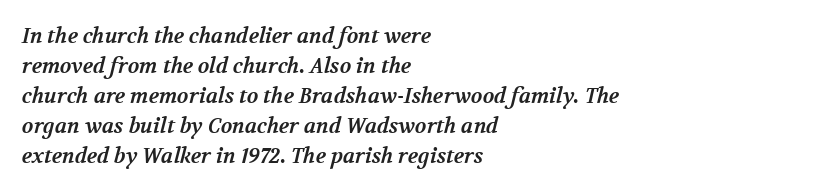
Q: Is the text bold? A: Yes.
Q: Is the text underlined? A: No.
Q: How is the paragraph aligned? A: Left-aligned.
Q: Is the spacing between letters normal or unusually wide? A: Normal.
Q: Is the spacing between lines tight, normal or loose? A: Normal.
